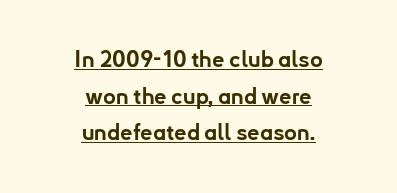
The rendering keeps characters at their native spacing. Caption: multi-line text, centered on the measure. The type sits square on the baseline with zero lean. The glyphs have the mass of a bold cut. Honestly, the underline is the first thing you notice here. Students, observe: this is what conventionally led text looks like.
